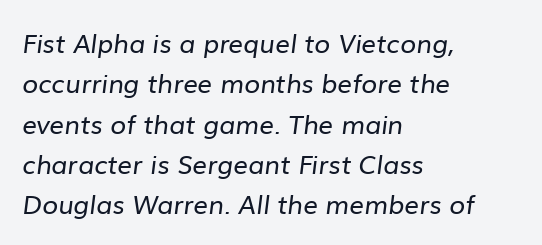
Q: Is the text bold? A: No.
Q: Is the text underlined? A: No.
Q: How is the paragraph aligned? A: Left-aligned.
Q: Is the spacing between letters normal or unusually wide? A: Normal.
Q: Is the spacing between lines tight, normal or loose? A: Normal.
